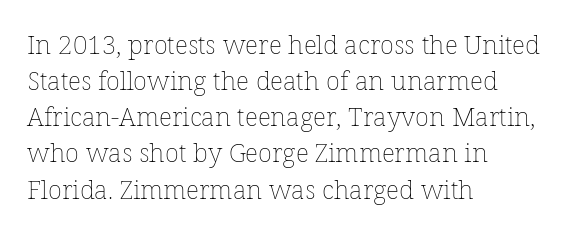
Q: Is the text bold? A: No.
Q: Is the text italic (slanted)? A: No, it is upright.
Q: Is the text underlined? A: No.
Q: How is the paragraph aligned? A: Left-aligned.
Q: Is the spacing between letters normal or unusually wide? A: Normal.
Q: Is the spacing between lines tight, normal or loose? A: Normal.
